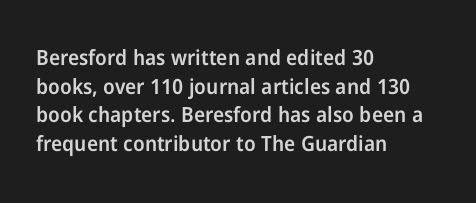
The image shows 21 px text type, upright; set left-aligned, normal line spacing (1.36x), normal letter spacing, not underlined.
